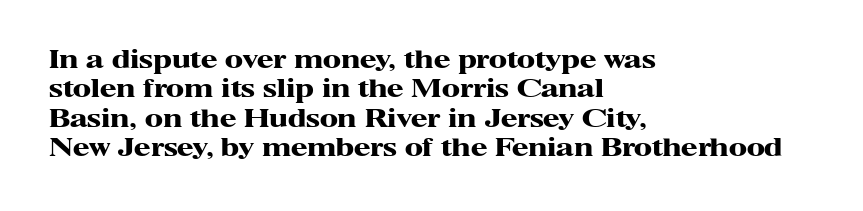
{"italic": "no", "bold": "yes", "underline": "no", "align": "left", "line_spacing_ratio": 1.22, "letter_spacing": "normal", "letter_spacing_em": 0.0, "glyph_px": 24}
